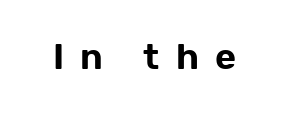
The type family on display is of the sans-serif kind. You could not count columns in this text — the font is proportionally spaced. This rendering features lettering with no underline. There is plenty of visible air inserted between adjacent glyphs. This sample uses an upright cut, with every glyph sitting square on the baseline.
